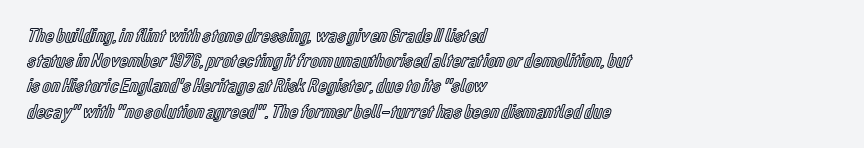
{"underline": "no", "align": "left", "line_spacing": "normal", "line_spacing_ratio": 1.26, "letter_spacing": "normal", "letter_spacing_em": 0.0, "glyph_px": 20}
